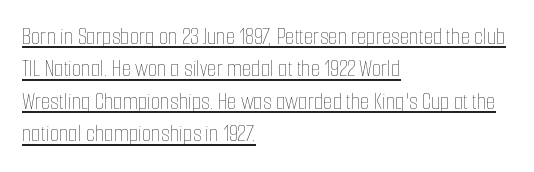
Q: Is the text bold? A: No.
Q: Is the text italic (slanted)? A: No, it is upright.
Q: Is the text underlined? A: Yes.
Q: How is the paragraph aligned? A: Left-aligned.
Q: Is the spacing between letters normal or unusually wide? A: Normal.
Q: Is the spacing between lines tight, normal or loose? A: Normal.
